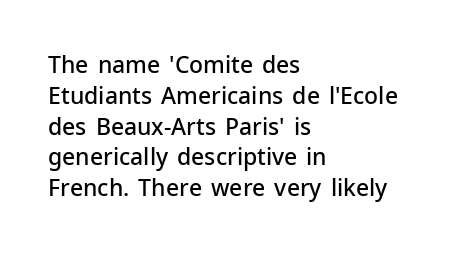
The image shows 23 px text type, upright; set left-aligned, normal line spacing (1.34x), normal letter spacing, not underlined.
